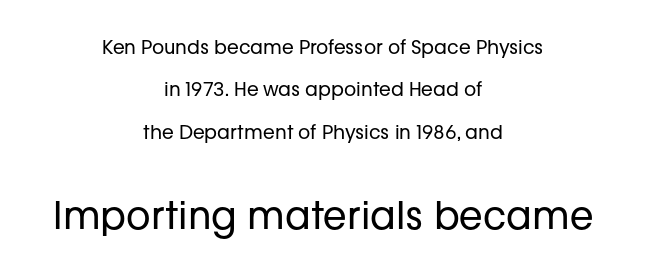
The image shows 38 px regular-weight sans-serif type, upright; set centered, loose line spacing (2.23x), normal letter spacing, not underlined; the second (bottom) block is 2.0x larger; low stroke contrast and a medium x-height.
